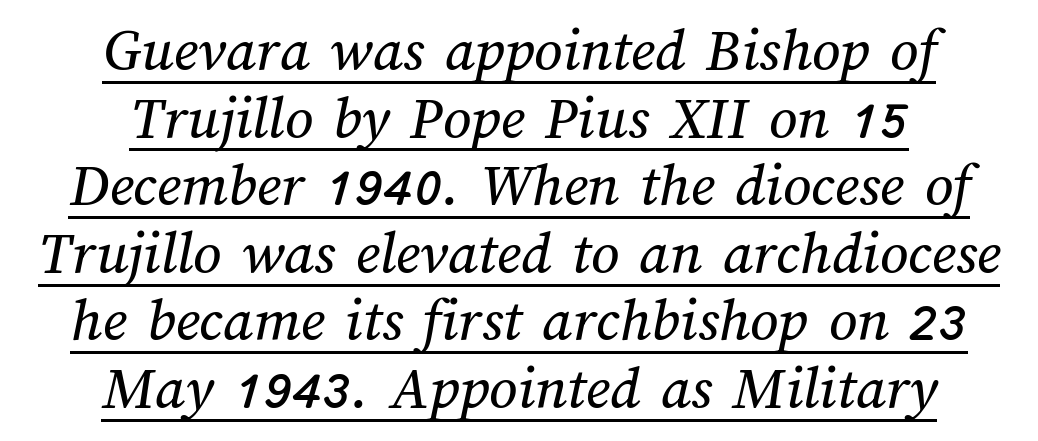
Q: Is the text underlined? A: Yes.
Q: How is the paragraph aligned? A: Centered.
Q: Is the spacing between letters normal or unusually wide? A: Normal.
Q: Is the spacing between lines tight, normal or loose? A: Tight.
Q: Width (condensed, normal, or wide)? A: Normal.
Q: Stroke contrast? A: Medium.
Q: x-height? A: Medium.
Q: Monospaced? A: No.
